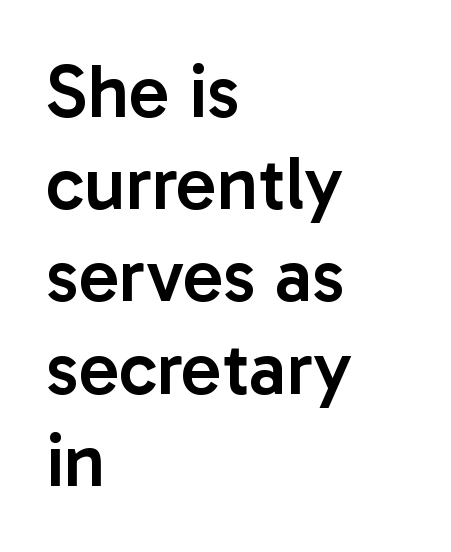
{"serif": "no", "italic": "no", "bold": "semi", "weight": "semibold", "width": "normal", "stroke_contrast": "low", "x_height": "medium", "monospaced": "no", "underline": "no", "align": "left", "line_spacing_ratio": 1.23, "letter_spacing": "normal", "letter_spacing_em": 0.0, "glyph_px": 75}
